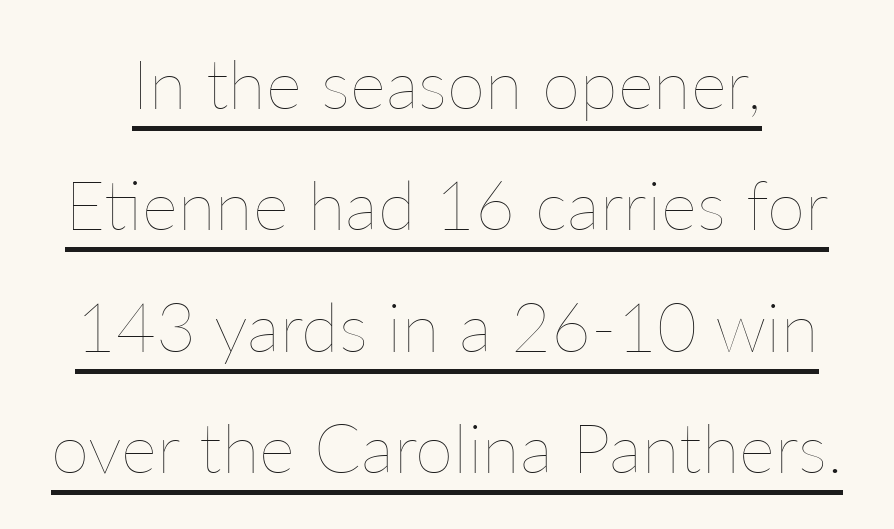
{"italic": "no", "bold": "no", "weight": "thin", "width": "normal", "stroke_contrast": "low", "x_height": "medium", "monospaced": "no", "underline": "yes", "line_spacing_ratio": 1.76, "letter_spacing": "normal", "letter_spacing_em": 0.0, "glyph_px": 69}
